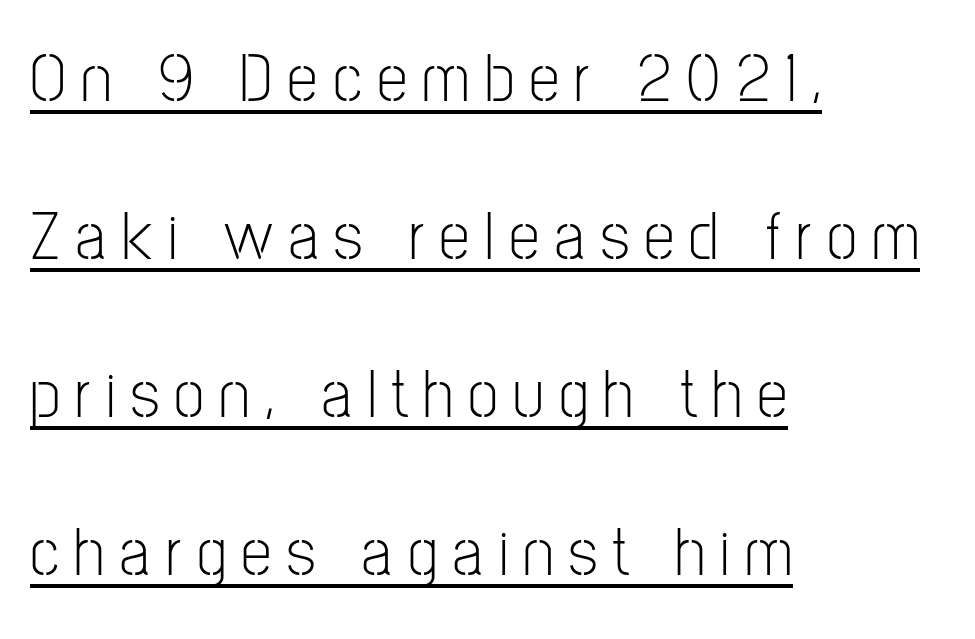
The image shows 69 px light, condensed sans-serif type, upright; set left-aligned, loose line spacing (2.29x), unusually wide letter spacing (+0.22 em), underlined; low stroke contrast and a medium x-height.
